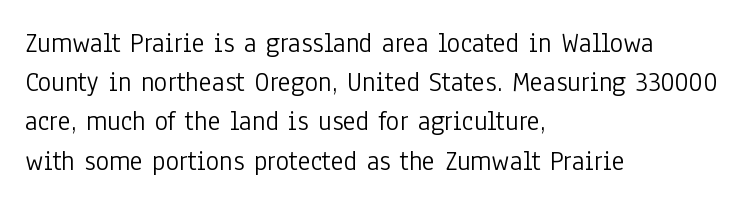
Q: Is the text bold? A: No.
Q: Is the text italic (slanted)? A: No, it is upright.
Q: Is the typeface a serif or a sans-serif typeface? A: Sans-serif.
Q: Is the text underlined? A: No.
Q: How is the paragraph aligned? A: Left-aligned.
Q: Is the spacing between letters normal or unusually wide? A: Normal.
Q: Is the spacing between lines tight, normal or loose? A: Normal.
Q: Width (condensed, normal, or wide)? A: Condensed.
Q: Stroke contrast? A: Low.
Q: x-height? A: Medium.
Q: Monospaced? A: No.
